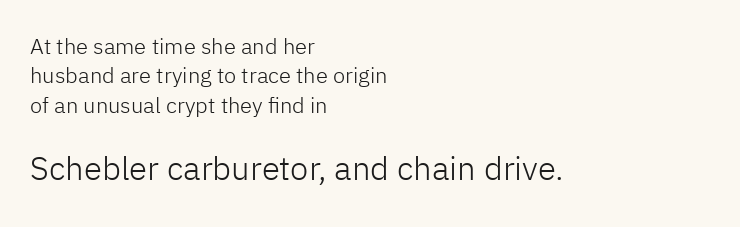
This is roman type, the default non-slanted kind. The designer went with a sans here, leaving each stem footless. Weight: not bold — regular or lighter. Nobody drew a line under any word here. Think of a printed novel: that variable character pitch is what you see here.
